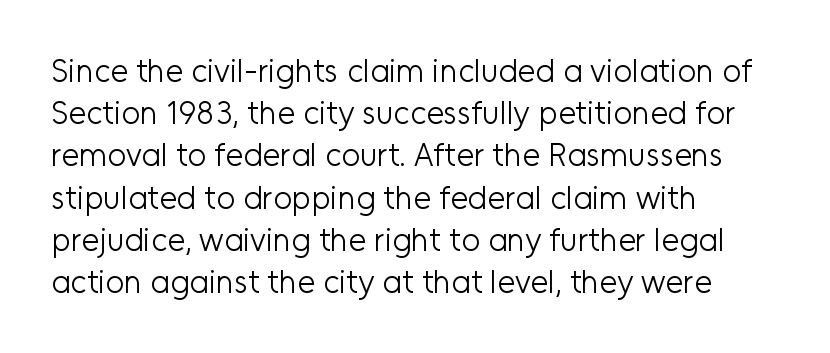
{"serif": "no", "italic": "no", "bold": "no", "weight": "light", "width": "normal", "stroke_contrast": "low", "x_height": "medium", "monospaced": "no", "underline": "no", "align": "left", "line_spacing": "normal", "line_spacing_ratio": 1.32, "letter_spacing": "normal", "letter_spacing_em": 0.0, "glyph_px": 32}
